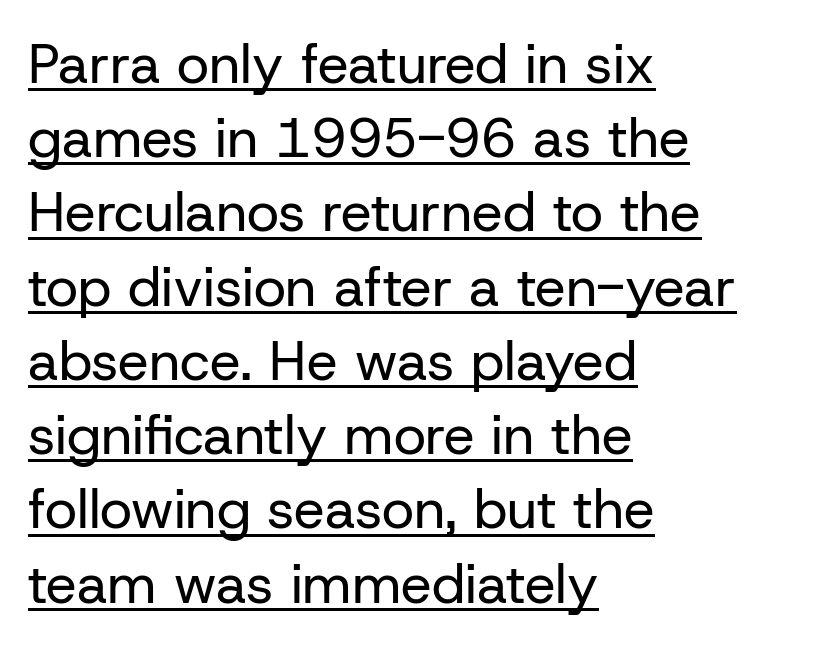
Q: Is the text bold? A: No.
Q: Is the text italic (slanted)? A: No, it is upright.
Q: Is the typeface a serif or a sans-serif typeface? A: Sans-serif.
Q: Is the text underlined? A: Yes.
Q: How is the paragraph aligned? A: Left-aligned.
Q: Is the spacing between letters normal or unusually wide? A: Normal.
Q: Is the spacing between lines tight, normal or loose? A: Normal.
Q: Width (condensed, normal, or wide)? A: Normal.
Q: Stroke contrast? A: Low.
Q: x-height? A: Medium.
Q: Monospaced? A: No.
